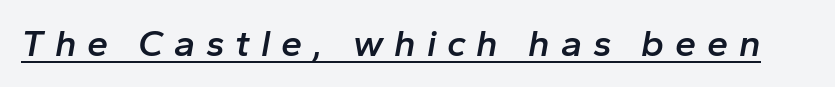
{"italic": "yes", "lean": "right", "slant_degrees": 10, "bold": "semi", "weight": "semibold", "width": "normal", "stroke_contrast": "low", "x_height": "medium", "monospaced": "no", "underline": "yes", "letter_spacing": "wide", "letter_spacing_em": 0.28, "glyph_px": 38}
